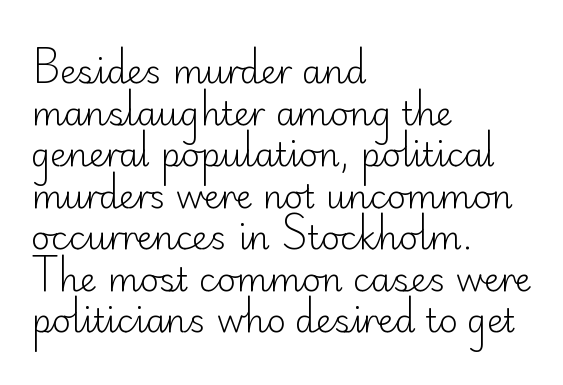
Descender tails drop into unmarked territory. Classification — sans serif. Layout note: lines flush left. Every stem runs plumb, perpendicular to the baseline. The font sits on the lighter half of the weight spectrum, regular included.
